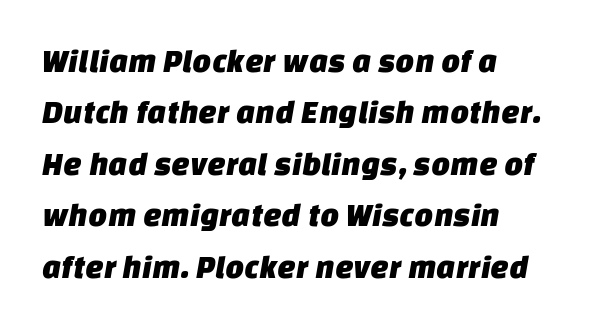
Q: Is the typeface a serif or a sans-serif typeface? A: Sans-serif.
Q: Is the text underlined? A: No.
Q: How is the paragraph aligned? A: Left-aligned.
Q: Is the spacing between letters normal or unusually wide? A: Normal.
Q: Is the spacing between lines tight, normal or loose? A: Normal.
Q: Width (condensed, normal, or wide)? A: Normal.
Q: Stroke contrast? A: Low.
Q: x-height? A: Large.
Q: Monospaced? A: No.
